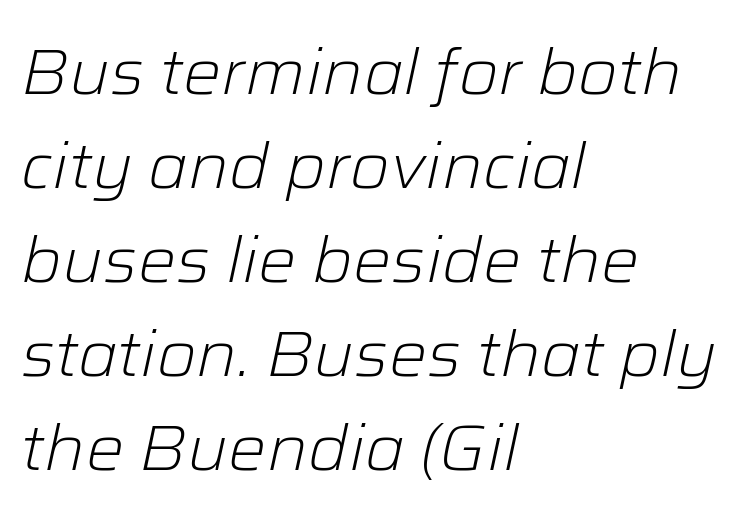
Q: Is the text bold? A: No.
Q: Is the text italic (slanted)? A: Yes, it leans right by about 12 degrees.
Q: Is the text underlined? A: No.
Q: How is the paragraph aligned? A: Left-aligned.
Q: Is the spacing between letters normal or unusually wide? A: Normal.
Q: Is the spacing between lines tight, normal or loose? A: Normal.
Q: Width (condensed, normal, or wide)? A: Normal.
Q: Stroke contrast? A: Low.
Q: x-height? A: Medium.
Q: Monospaced? A: No.
